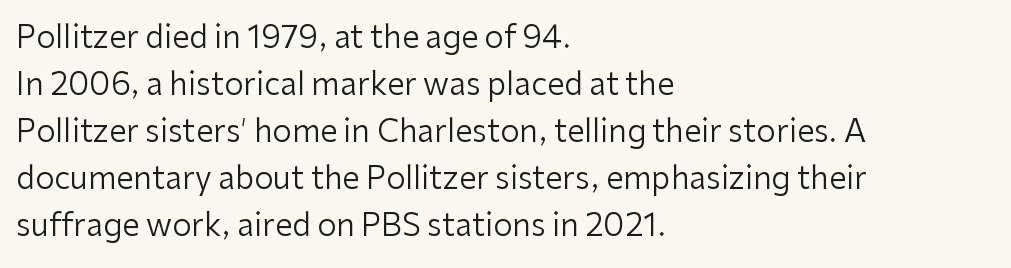
Proportional: the letters do not fall into vertical columns. The space directly below the letters is spotless. Does the type have serifs? No, each stem ends abruptly. The letterforms sit at book weight or below.
